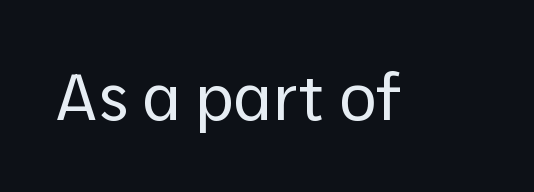
You can tell it's not italic because the verticals are truly vertical. Think of a printed novel: that variable character pitch is what you see here. This rendering employs a face without finishing strokes, i.e., a sans-serif. The area under the type is left untouched. On a weight scale, this lands at 450 or below.
